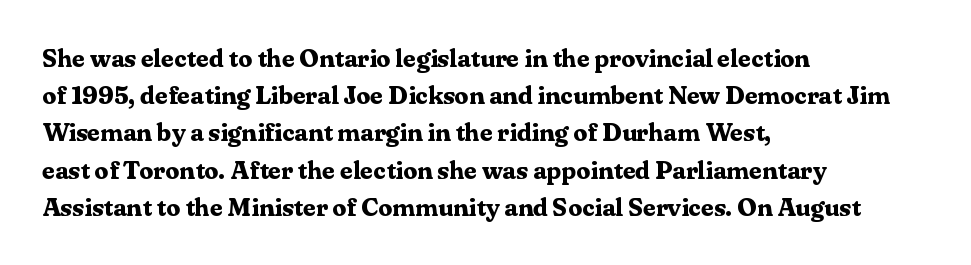
Q: Is the text bold? A: Yes.
Q: Is the text italic (slanted)? A: No, it is upright.
Q: Is the text underlined? A: No.
Q: How is the paragraph aligned? A: Left-aligned.
Q: Is the spacing between letters normal or unusually wide? A: Normal.
Q: Is the spacing between lines tight, normal or loose? A: Normal.
